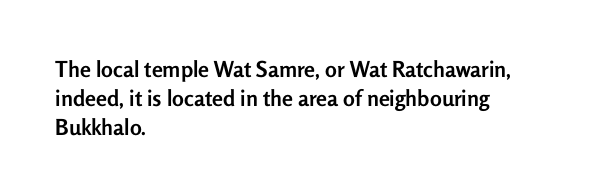
Q: Is the text bold? A: Yes.
Q: Is the text italic (slanted)? A: No, it is upright.
Q: Is the text underlined? A: No.
Q: How is the paragraph aligned? A: Left-aligned.
Q: Is the spacing between letters normal or unusually wide? A: Normal.
Q: Is the spacing between lines tight, normal or loose? A: Normal.
